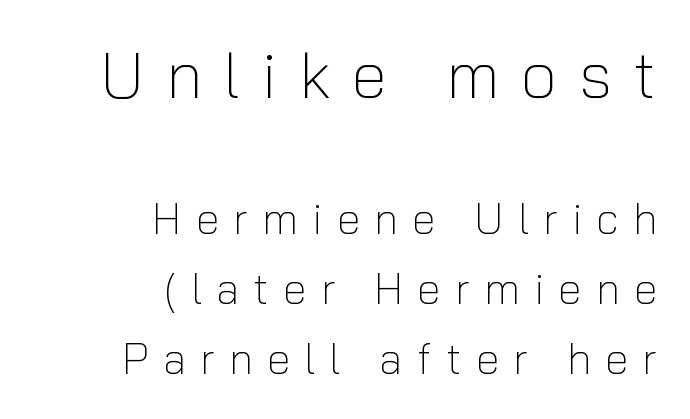
{"serif": "no", "italic": "no", "bold": "no", "weight": "light", "width": "normal", "stroke_contrast": "low", "x_height": "medium", "monospaced": "no", "underline": "no", "align": "right", "line_spacing": "normal", "line_spacing_ratio": 1.63, "letter_spacing": "wide", "letter_spacing_em": 0.33, "larger_block": "first", "size_ratio": 1.51, "glyph_px": 65}
